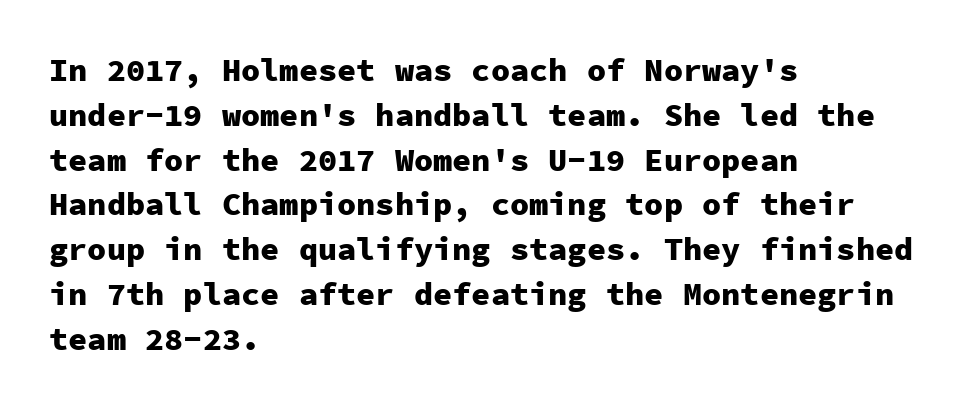
The image shows 32 px heavy sans-serif type, upright, monospaced; set left-aligned, normal line spacing (1.4x), normal letter spacing, not underlined; low stroke contrast and a medium x-height.
